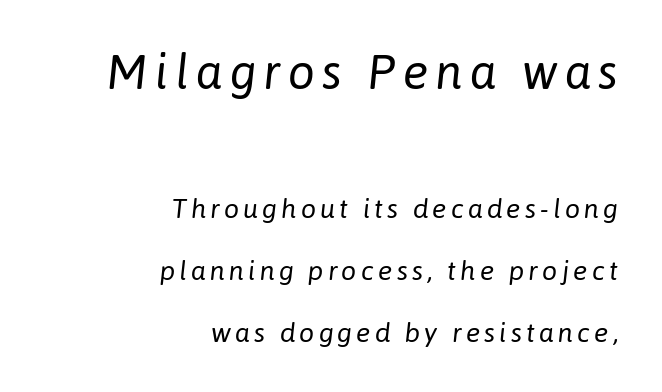
The image shows 48 px regular-weight type, italic (leaning right); set right-aligned, loose line spacing (2.29x), not underlined; the first (top) block is 1.78x larger; low stroke contrast and a medium x-height.
